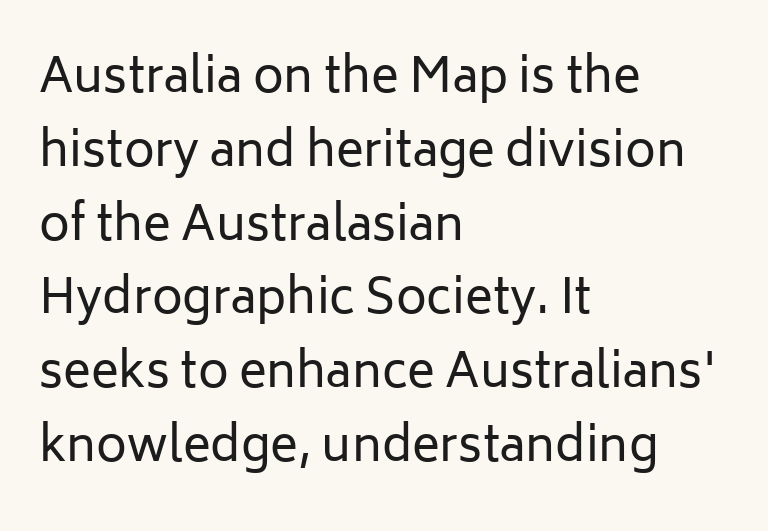
The image shows 47 px regular-weight sans-serif type, upright; set left-aligned, normal line spacing (1.57x), normal letter spacing, not underlined; low stroke contrast and a medium x-height.
